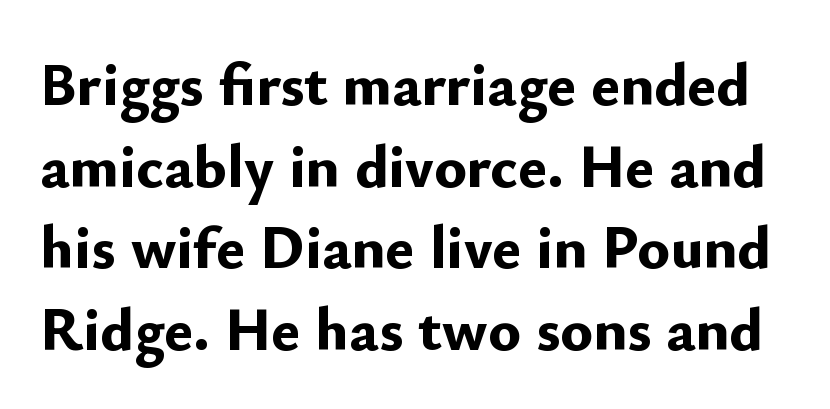
{"serif": "no", "italic": "no", "bold": "yes", "weight": "bold", "width": "normal", "stroke_contrast": "low", "x_height": "small", "monospaced": "no", "underline": "no", "line_spacing": "normal", "line_spacing_ratio": 1.34, "letter_spacing": "normal", "letter_spacing_em": 0.0, "glyph_px": 61}
